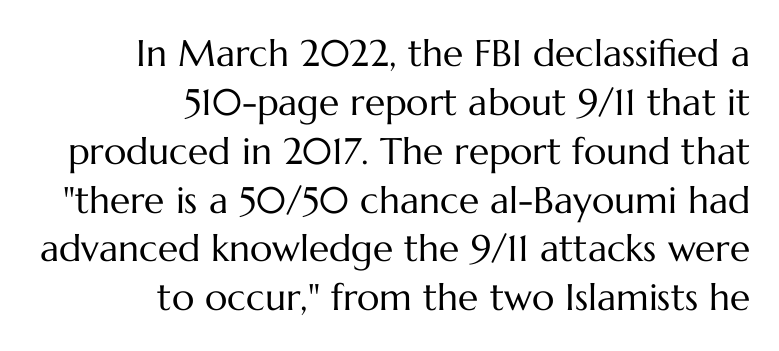
{"italic": "no", "bold": "no", "weight": "regular", "width": "normal", "stroke_contrast": "medium", "x_height": "medium", "monospaced": "no", "underline": "no", "align": "right", "line_spacing": "normal", "line_spacing_ratio": 1.32, "letter_spacing": "normal", "letter_spacing_em": 0.0, "glyph_px": 37}
